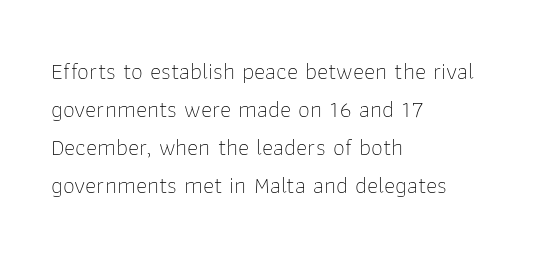
The image shows 24 px text type, upright; set left-aligned, normal line spacing (1.58x), normal letter spacing, not underlined.
